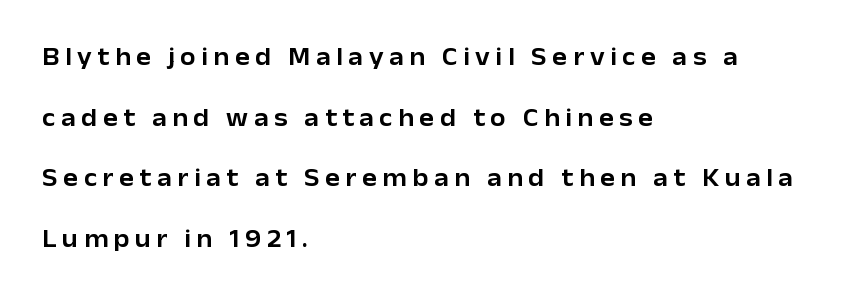
{"italic": "no", "underline": "no", "align": "left", "line_spacing": "loose", "line_spacing_ratio": 2.43, "letter_spacing": "wide", "letter_spacing_em": 0.22, "glyph_px": 25}
